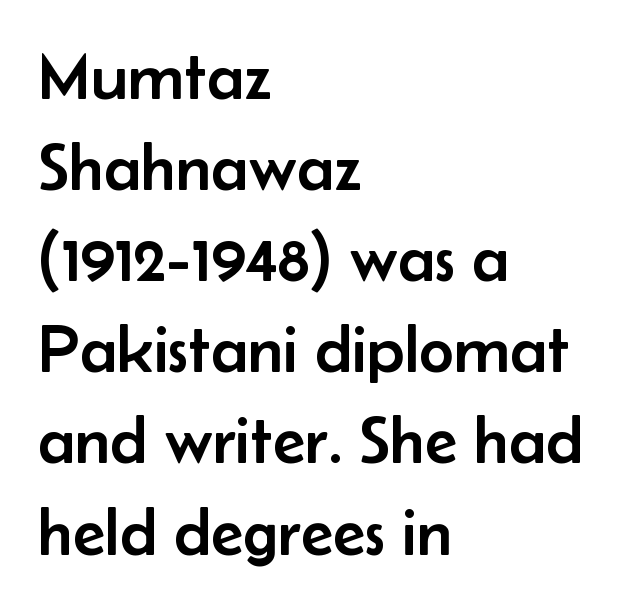
The image shows 67 px sans-serif type, upright; set left-aligned, normal line spacing (1.36x), normal letter spacing, not underlined; low stroke contrast and a small x-height.
